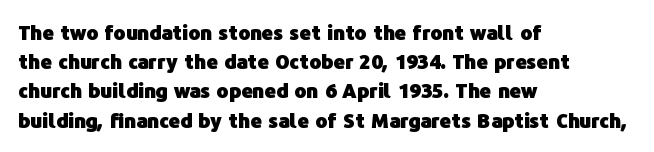
The image shows 20 px bold type, upright; set left-aligned, normal line spacing (1.46x), normal letter spacing, not underlined.
